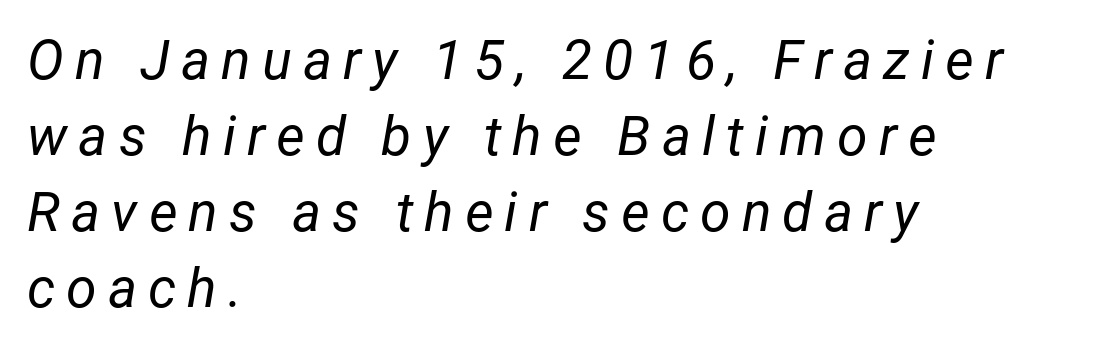
Q: Is the text bold? A: No.
Q: Is the text italic (slanted)? A: Yes, it leans right by about 12 degrees.
Q: Is the text underlined? A: No.
Q: How is the paragraph aligned? A: Left-aligned.
Q: Is the spacing between letters normal or unusually wide? A: Unusually wide.
Q: Is the spacing between lines tight, normal or loose? A: Normal.
Q: Width (condensed, normal, or wide)? A: Normal.
Q: Stroke contrast? A: Low.
Q: x-height? A: Medium.
Q: Monospaced? A: No.
